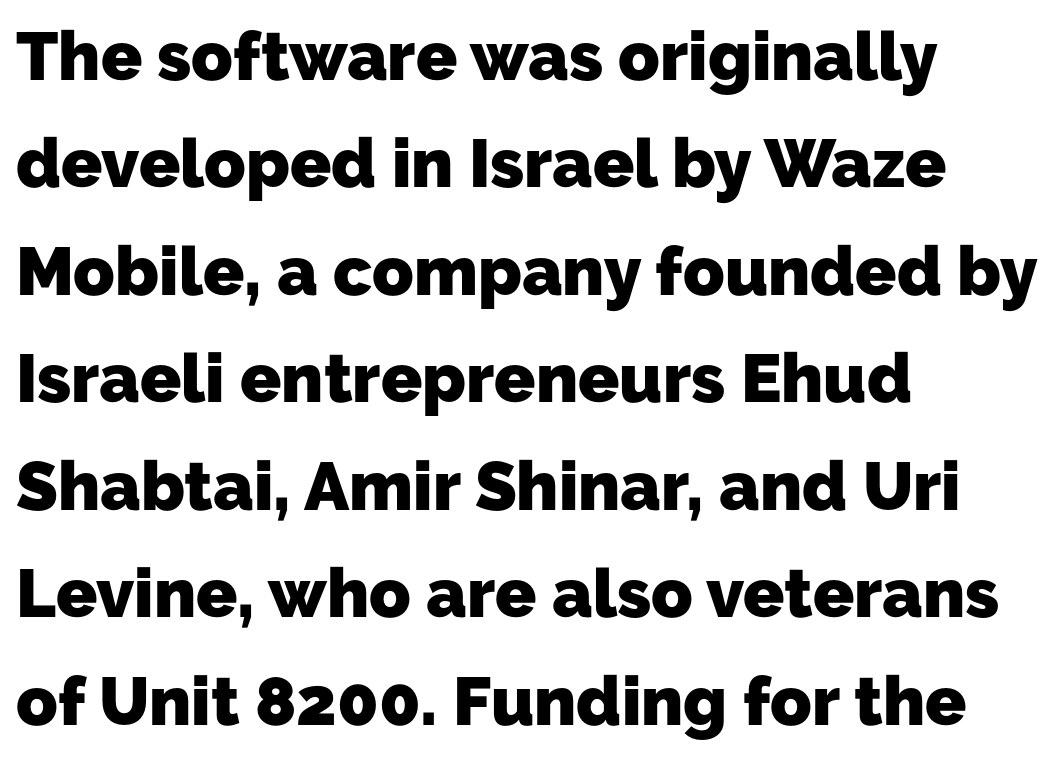
The image shows 68 px heavy sans-serif type; set left-aligned, normal line spacing (1.58x), normal letter spacing, not underlined; low stroke contrast and a medium x-height.
